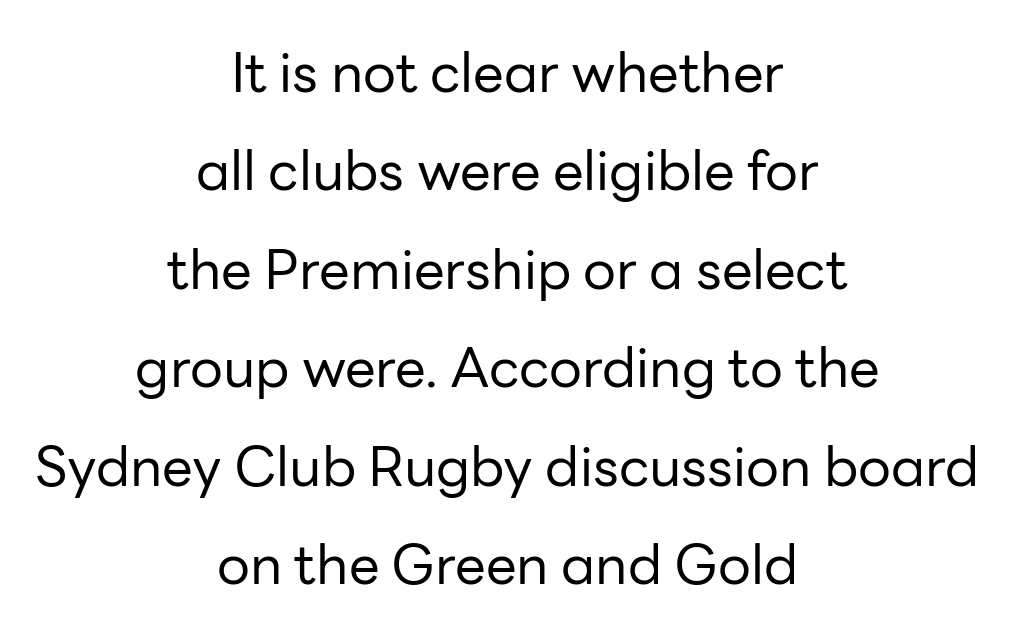
{"serif": "no", "italic": "no", "bold": "no", "weight": "regular", "width": "normal", "stroke_contrast": "low", "x_height": "medium", "monospaced": "no", "underline": "no", "align": "center", "line_spacing_ratio": 1.79, "letter_spacing": "normal", "letter_spacing_em": 0.0, "glyph_px": 55}
